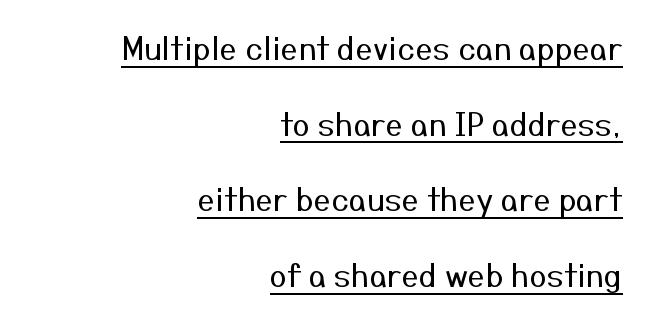
Q: Is the text bold? A: No.
Q: Is the text italic (slanted)? A: No, it is upright.
Q: Is the typeface a serif or a sans-serif typeface? A: Sans-serif.
Q: Is the text underlined? A: Yes.
Q: How is the paragraph aligned? A: Right-aligned.
Q: Is the spacing between letters normal or unusually wide? A: Normal.
Q: Is the spacing between lines tight, normal or loose? A: Loose.
Q: Width (condensed, normal, or wide)? A: Normal.
Q: Stroke contrast? A: Medium.
Q: x-height? A: Medium.
Q: Monospaced? A: No.
